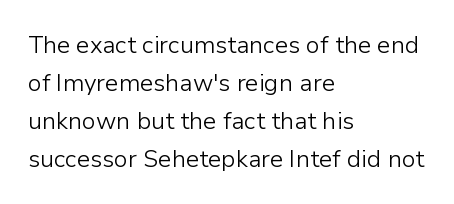
Q: Is the text bold? A: No.
Q: Is the text italic (slanted)? A: No, it is upright.
Q: Is the text underlined? A: No.
Q: How is the paragraph aligned? A: Left-aligned.
Q: Is the spacing between letters normal or unusually wide? A: Normal.
Q: Is the spacing between lines tight, normal or loose? A: Normal.
